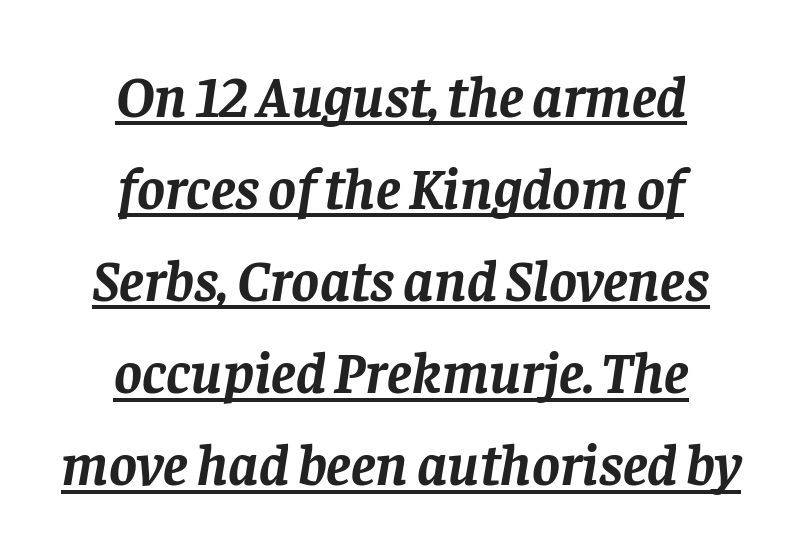
{"serif": "yes", "italic": "yes", "lean": "right", "slant_degrees": 8, "bold": "yes", "weight": "semibold", "width": "normal", "stroke_contrast": "low", "x_height": "large", "monospaced": "no", "underline": "yes", "align": "center", "line_spacing": "normal", "line_spacing_ratio": 1.56, "letter_spacing": "normal", "letter_spacing_em": 0.0, "glyph_px": 59}
